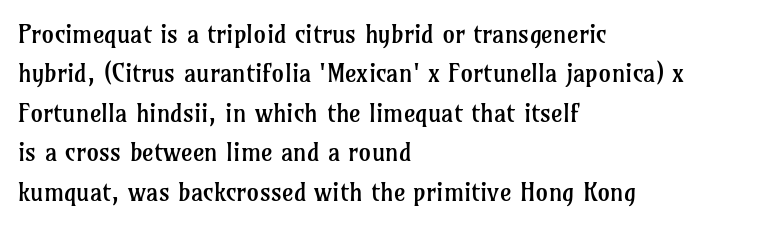
The image shows 25 px text type, upright; set left-aligned, normal line spacing (1.58x), normal letter spacing, not underlined.
